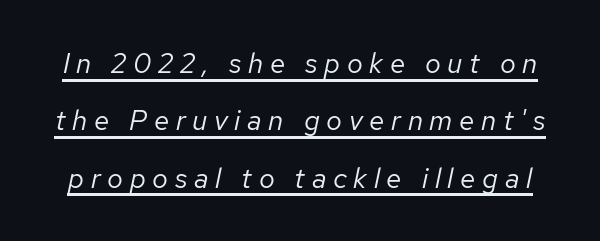
Weight: regular or lighter. The type is letterspaced generously, with wide tracking. Leading: increased. These characters rest on top of a visible drawn line. This sample uses an oblique cut, with every glyph tilted off the vertical. Do the characters align in a grid? No, the font is proportional.
